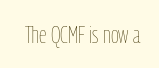
Q: Is the text bold? A: No.
Q: Is the text italic (slanted)? A: No, it is upright.
Q: Is the text underlined? A: No.
Q: Is the spacing between letters normal or unusually wide? A: Normal.
